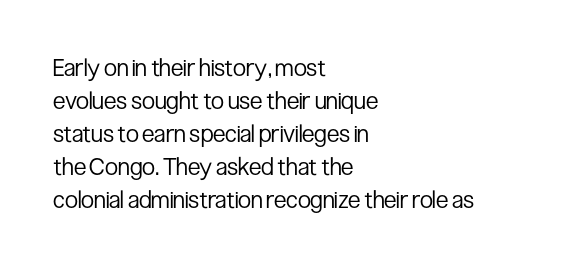
{"italic": "no", "bold": "no", "underline": "no", "align": "left", "line_spacing": "normal", "line_spacing_ratio": 1.38, "letter_spacing": "normal", "letter_spacing_em": 0.0, "glyph_px": 24}
